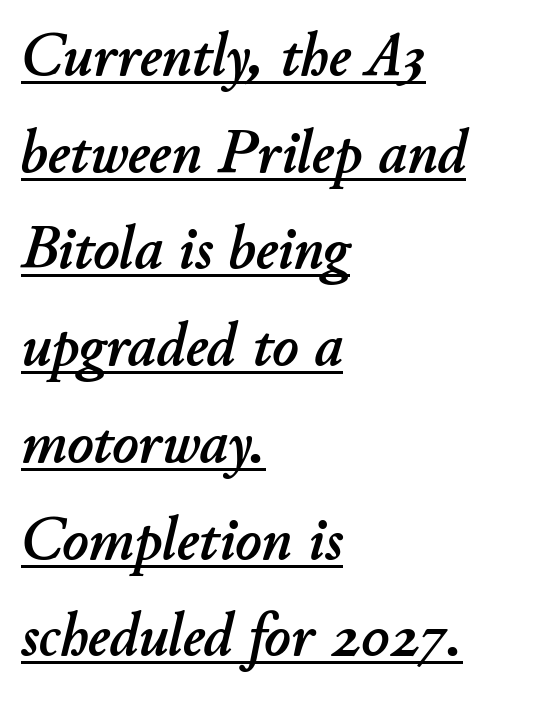
Vertically, the passage feels balanced, rows spaced as you'd expect. This sample has the flowing, uneven cadence of proportional lettering. If you drew a ruler down the left edge, every line would touch it. Emphasis-style slanted type is in use.
